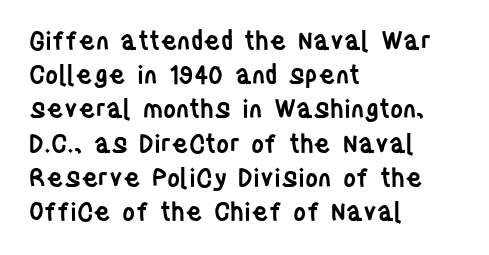
{"italic": "no", "bold": "semi", "underline": "no", "align": "left", "line_spacing": "normal", "line_spacing_ratio": 1.37, "letter_spacing": "normal", "letter_spacing_em": 0.0, "glyph_px": 25}
